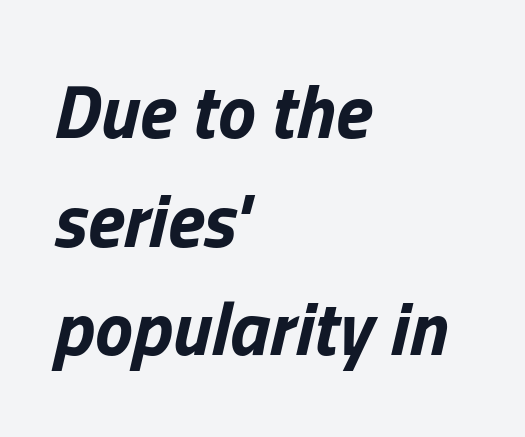
Here the designer chose a conventional face with non-uniform glyph widths. Emphasis-style slanted type is in use. One glance says typical: line gaps are just what's usual. This rendering features lettering with no underline. Characters follow at the spacing the type designer built in. Left-aligned paragraph, ragged on the right.
